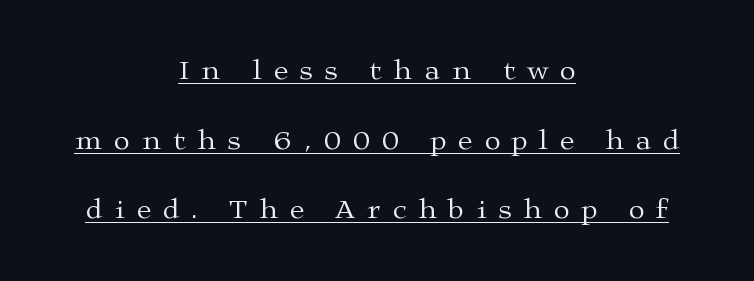
The image shows 29 px regular-weight, wide serif type, upright; set centered, loose line spacing (2.4x), unusually wide letter spacing (+0.42 em), underlined; medium stroke contrast and a medium x-height.
